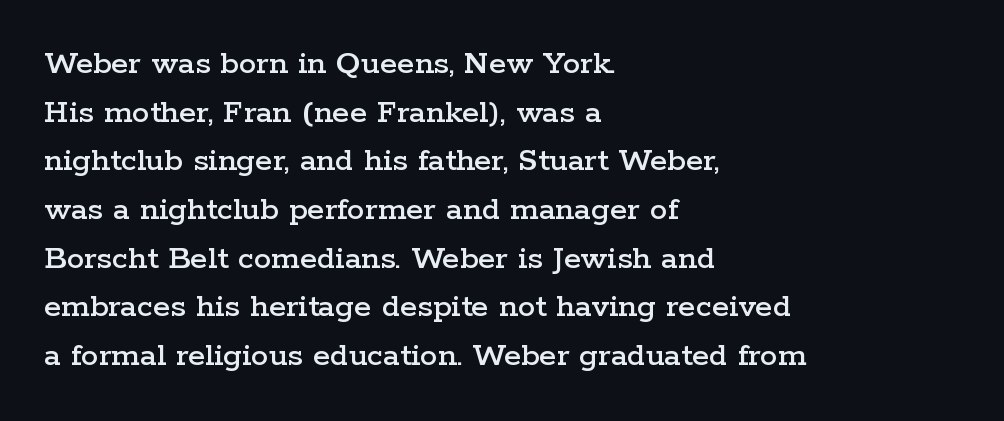
Standard letterfit; no display-style spreading of the glyphs. This rendering uses left alignment, leaving the right contour irregular. The space beneath each line is pristine and unruled. The space between consecutive lines is moderate. Note the varied advance widths — an 'i' is clearly narrower than an 'm'.
